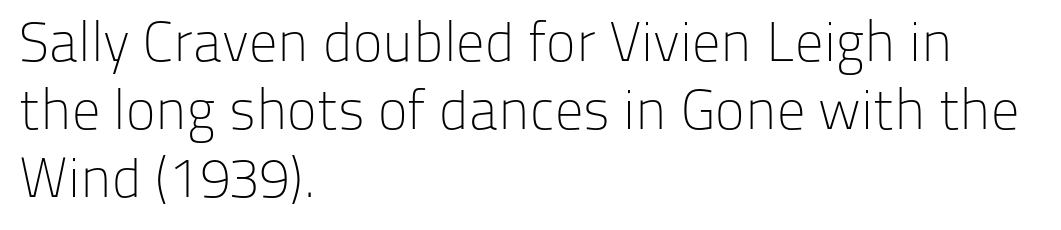
{"serif": "no", "italic": "no", "bold": "no", "weight": "light", "width": "normal", "stroke_contrast": "low", "x_height": "medium", "monospaced": "no", "underline": "no", "align": "left", "line_spacing_ratio": 1.21, "letter_spacing": "normal", "letter_spacing_em": 0.0, "glyph_px": 56}
